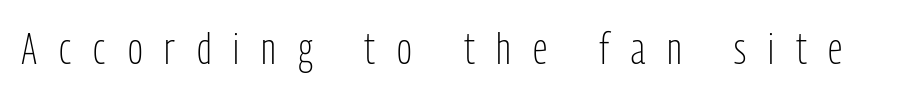
Q: Is the text bold? A: No.
Q: Is the text italic (slanted)? A: No, it is upright.
Q: Is the typeface a serif or a sans-serif typeface? A: Sans-serif.
Q: Is the text underlined? A: No.
Q: Is the spacing between letters normal or unusually wide? A: Unusually wide.
Q: Width (condensed, normal, or wide)? A: Condensed.
Q: Stroke contrast? A: Low.
Q: x-height? A: Medium.
Q: Monospaced? A: No.
